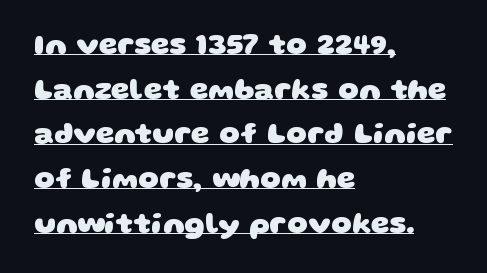
The image shows 29 px heavy, wide sans-serif type; set left-aligned, normal line spacing (1.54x), normal letter spacing, underlined; low stroke contrast and a large x-height.
